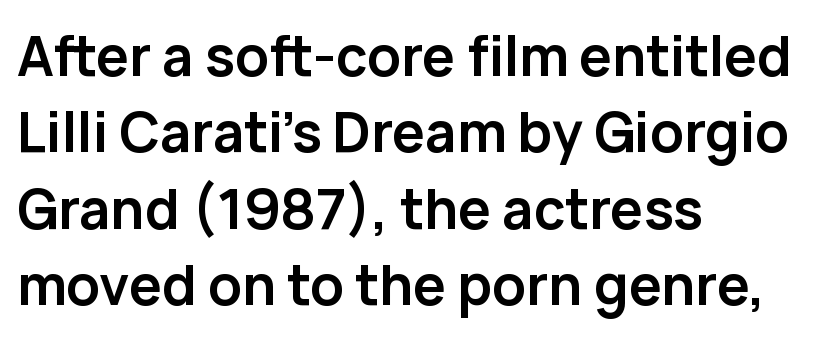
The image shows 55 px semibold sans-serif type, upright; set left-aligned, normal line spacing (1.39x), normal letter spacing, not underlined; low stroke contrast and a medium x-height.
